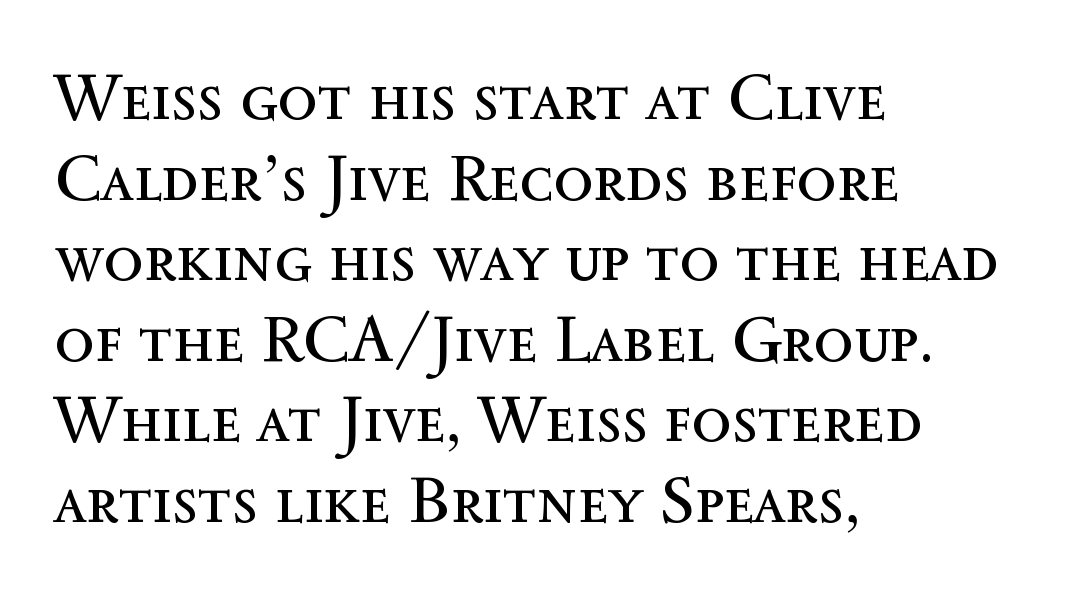
{"italic": "no", "bold": "no", "weight": "regular", "width": "normal", "x_height": "medium", "monospaced": "no", "underline": "no", "align": "left", "line_spacing_ratio": 1.24, "letter_spacing": "normal", "letter_spacing_em": 0.0, "glyph_px": 65}
